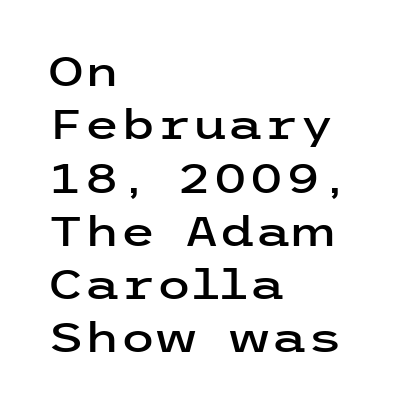
Q: Is the text italic (slanted)? A: No, it is upright.
Q: Is the typeface a serif or a sans-serif typeface? A: Sans-serif.
Q: Is the text underlined? A: No.
Q: How is the paragraph aligned? A: Left-aligned.
Q: Is the spacing between letters normal or unusually wide? A: Normal.
Q: Is the spacing between lines tight, normal or loose? A: Normal.
Q: Width (condensed, normal, or wide)? A: Wide.
Q: Stroke contrast? A: Low.
Q: x-height? A: Medium.
